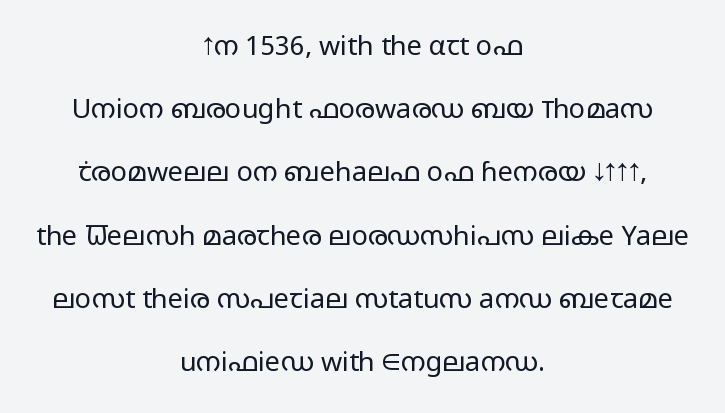
Q: Is the text bold? A: No.
Q: Is the text italic (slanted)? A: No, it is upright.
Q: Is the text underlined? A: No.
Q: How is the paragraph aligned? A: Centered.
Q: Is the spacing between letters normal or unusually wide? A: Normal.
Q: Is the spacing between lines tight, normal or loose? A: Loose.
